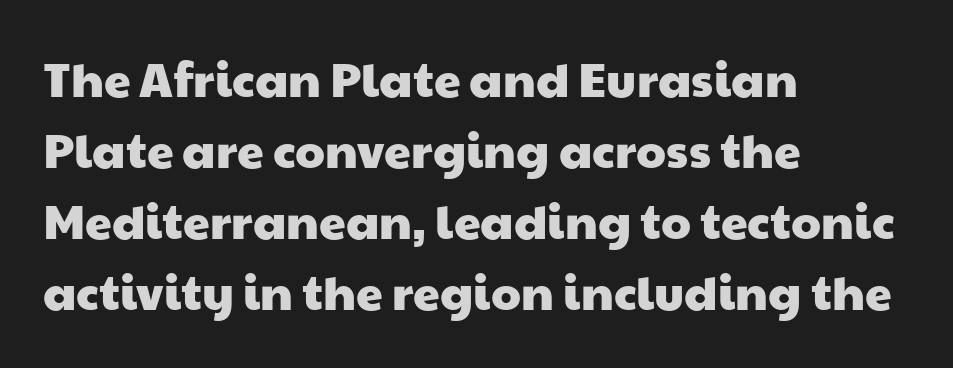
The image shows 48 px wide sans-serif type; set left-aligned, normal line spacing (1.48x), normal letter spacing, not underlined; low stroke contrast and a medium x-height.
